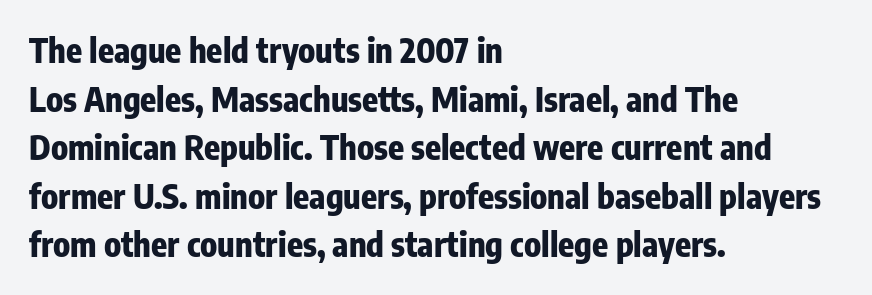
I'd describe the lettering as bold — thick and assertive. Type without underlining. Tracking here is standard; glyphs follow each other at the usual distance. Designer's note — italics off, roman on.
